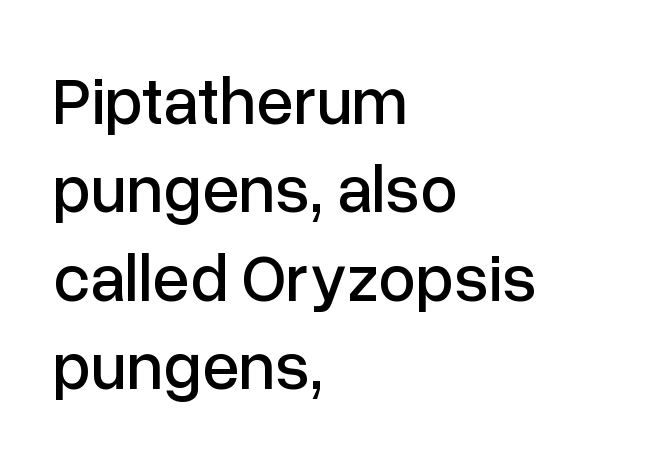
The image shows 67 px sans-serif type, upright; set left-aligned, normal line spacing (1.32x), normal letter spacing, not underlined; low stroke contrast and a medium x-height.
